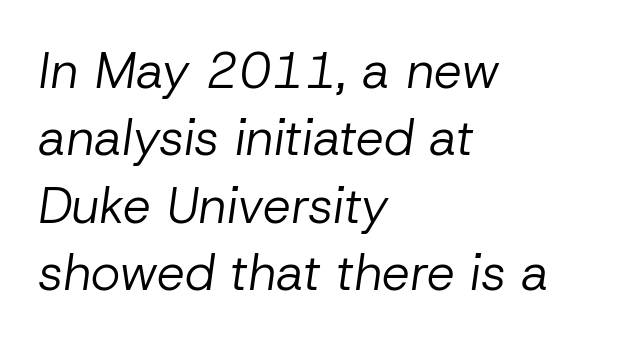
Q: Is the text bold? A: No.
Q: Is the text italic (slanted)? A: Yes, it leans right by about 8 degrees.
Q: Is the text underlined? A: No.
Q: How is the paragraph aligned? A: Left-aligned.
Q: Is the spacing between letters normal or unusually wide? A: Normal.
Q: Is the spacing between lines tight, normal or loose? A: Normal.
Q: Width (condensed, normal, or wide)? A: Normal.
Q: Stroke contrast? A: Low.
Q: x-height? A: Medium.
Q: Monospaced? A: No.
